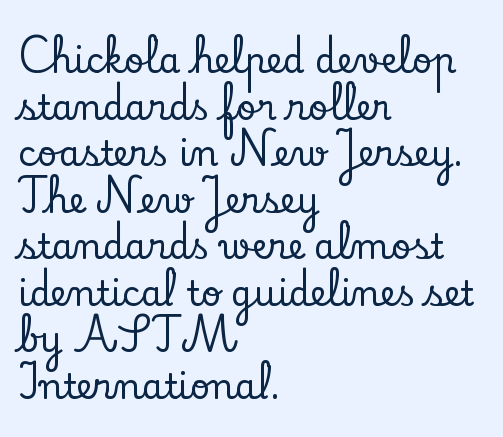
Italic: no, the glyphs are upright roman. Each letter's strokes conclude with small projecting serifs. Observe the ordinary spacing: letters are neighbours, not strangers. Interline gaps are of average width in this sample. Lines of text with bare space underneath.
